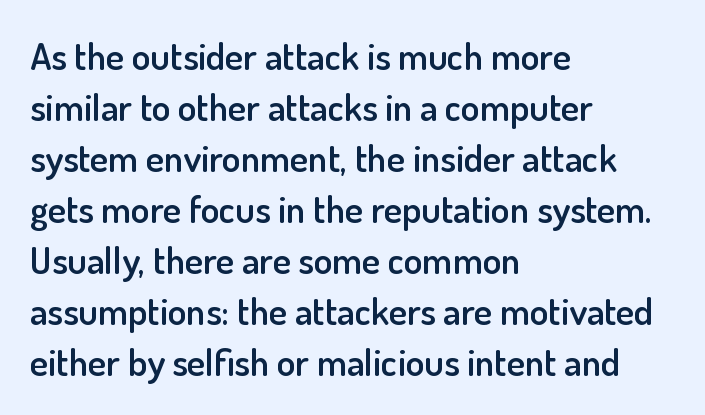
Leading matches the norm, producing a regular column. Is this a fixed-width face? No — the glyphs have proportional, varying widths. These lines were composed using upright roman letters. Each word holds together tightly as a unit, with standard inter-letter gaps. Notice the strokes are somewhat thickened but not fully heavy: this is a semibold.
